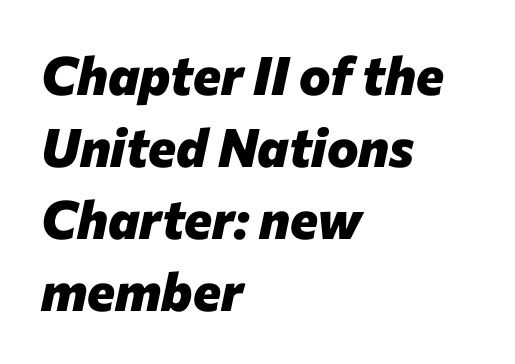
The horizontal fit of the characters is conventional and even. Set as a true bold cut, around the 700 mark. Looking at the ascenders, they clearly lean. The letters advance in unequal steps, a hallmark of proportional type. In terms of leading, this rendering sits right in the middle.
